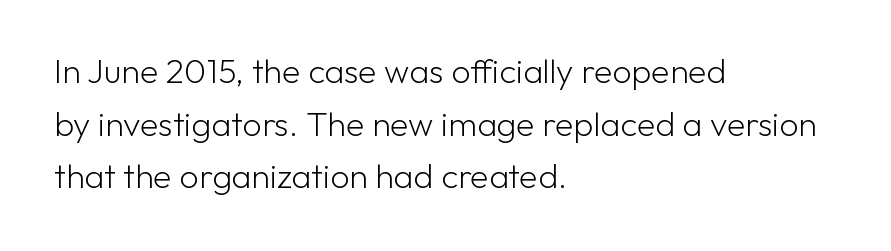
The image shows 34 px light sans-serif type, upright; set left-aligned, normal line spacing (1.55x), normal letter spacing, not underlined; low stroke contrast and a medium x-height.
